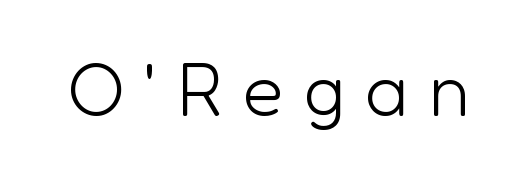
Q: Is the text bold? A: No.
Q: Is the text italic (slanted)? A: No, it is upright.
Q: Is the typeface a serif or a sans-serif typeface? A: Sans-serif.
Q: Is the text underlined? A: No.
Q: Is the spacing between letters normal or unusually wide? A: Unusually wide.
Q: Width (condensed, normal, or wide)? A: Normal.
Q: Stroke contrast? A: Low.
Q: x-height? A: Medium.
Q: Monospaced? A: No.
